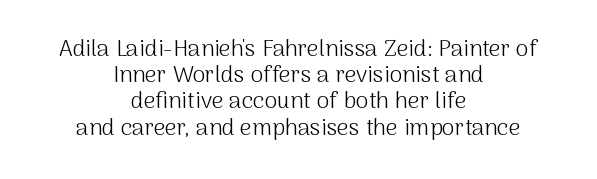
Line spacing here is tight. Bold? No — there's no thickening of the strokes. Italic? Not at all — the glyphs are vertical. The letterforms sit shoulder to shoulder at normal distance.
